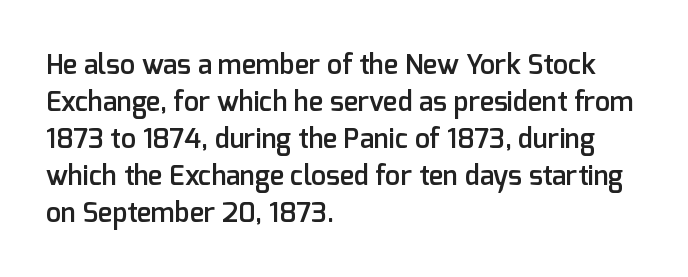
The image shows 27 px text type, upright; set left-aligned, normal line spacing (1.37x), normal letter spacing, not underlined.
